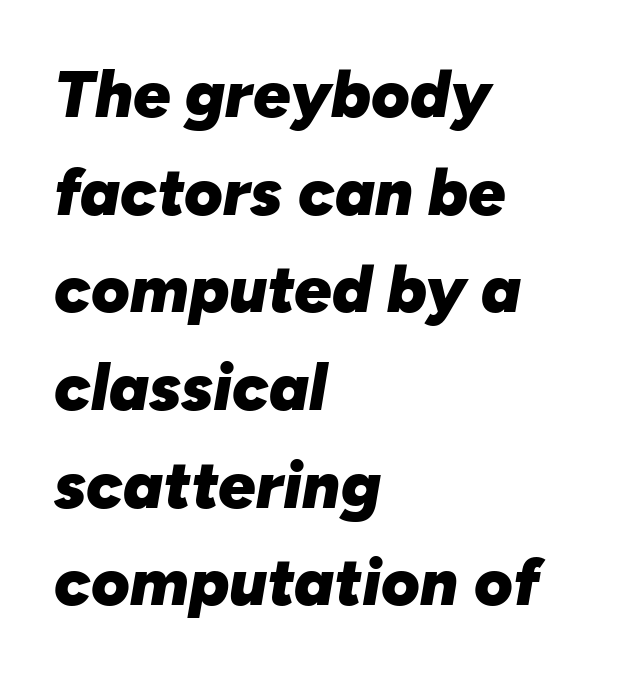
Style check: oblique. How would I describe the line gaps? Plain and ordinary. Emphasis by weight is at full strength: bold. The compositor pushed each line to the left boundary.
